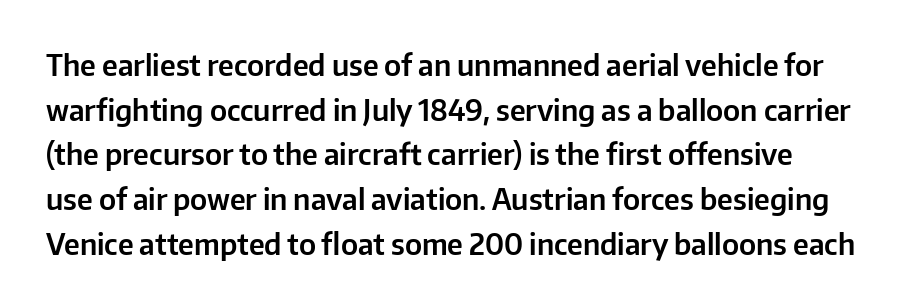
The face used here is proportionally spaced, like ordinary book or web type. Honestly, the letter spacing is just normal — you wouldn't notice it. Does the type have serifs? No, each stem ends abruptly. Leading matches the norm, producing a regular column. Every character sits straight up, as roman type does. Type without underlining.
